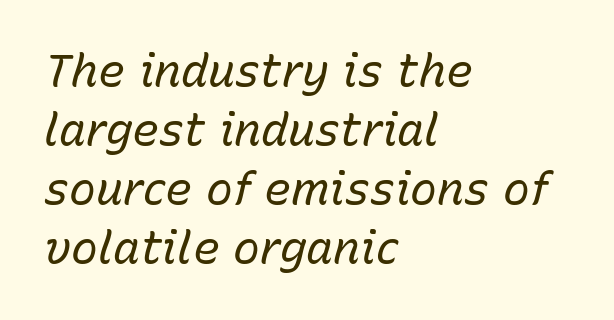
The image shows 45 px regular-weight type, italic (leaning right); set left-aligned, normal line spacing (1.31x), normal letter spacing, not underlined; low stroke contrast and a medium x-height.
